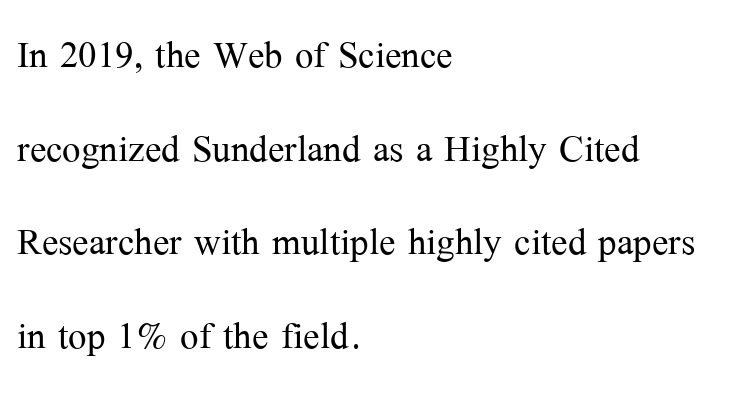
{"serif": "yes", "italic": "no", "bold": "no", "weight": "light", "width": "normal", "stroke_contrast": "medium", "x_height": "medium", "monospaced": "no", "underline": "no", "align": "left", "line_spacing": "loose", "line_spacing_ratio": 1.91, "letter_spacing": "normal", "letter_spacing_em": 0.0, "glyph_px": 49}
